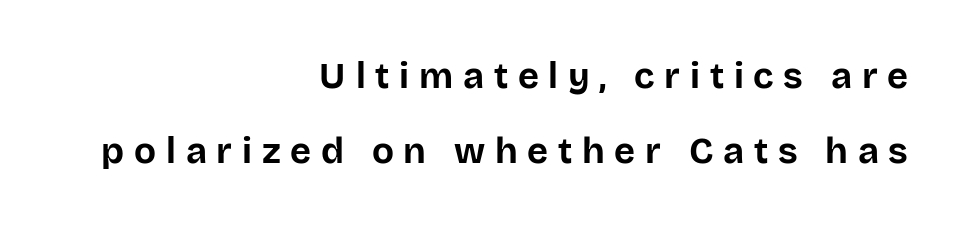
Each letter's strokes conclude bluntly, with no projecting serifs. A bare baseline throughout the passage. You could fit nearly another row in the gap between these rows. Which margin do the lines hug? The right one — the left edge is uneven. Glyph-to-glyph distance is far greater than everyday printed text. A full-strength bold gives these letters their thick strokes.
